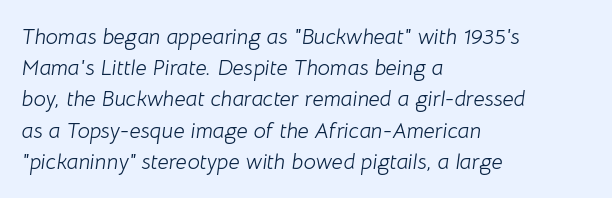
Q: Is the text bold? A: No.
Q: Is the text italic (slanted)? A: Yes, it leans right by about 8 degrees.
Q: Is the text underlined? A: No.
Q: How is the paragraph aligned? A: Left-aligned.
Q: Is the spacing between letters normal or unusually wide? A: Normal.
Q: Is the spacing between lines tight, normal or loose? A: Normal.
